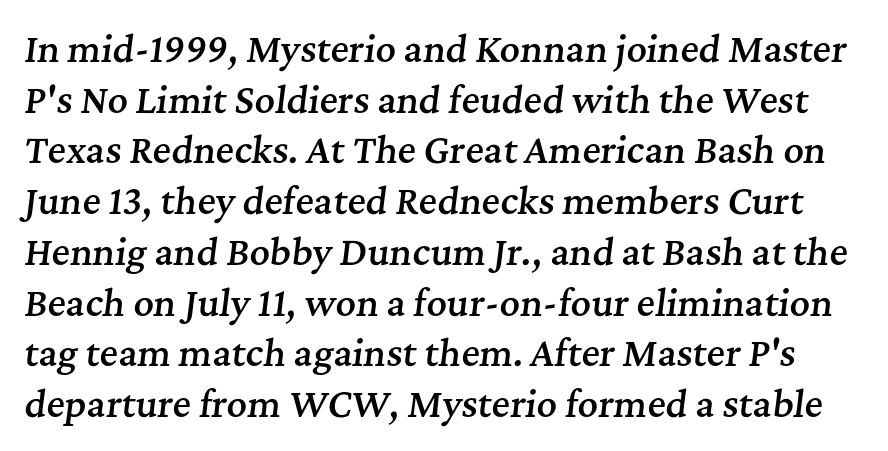
Underlining? Definitely not there. Moderately thickened strokes mark this as semibold type. The face used here is rendered with its standard letterfit. The passage shown is typed in a proportional face where columns would drift. Leading matches the norm, producing a regular column. Yep, those are serifs on the letters.
